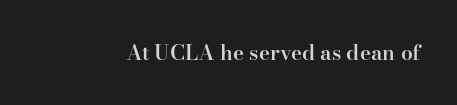
Q: Is the text bold? A: Semi-bold.
Q: Is the text italic (slanted)? A: No, it is upright.
Q: Is the text underlined? A: No.
Q: Is the spacing between letters normal or unusually wide? A: Normal.
